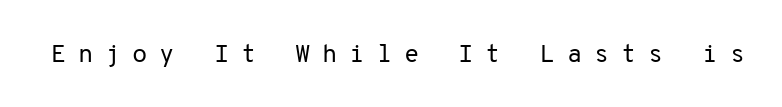
The image shows 25 px text type, upright; set unusually wide letter spacing (+0.47 em), not underlined.
